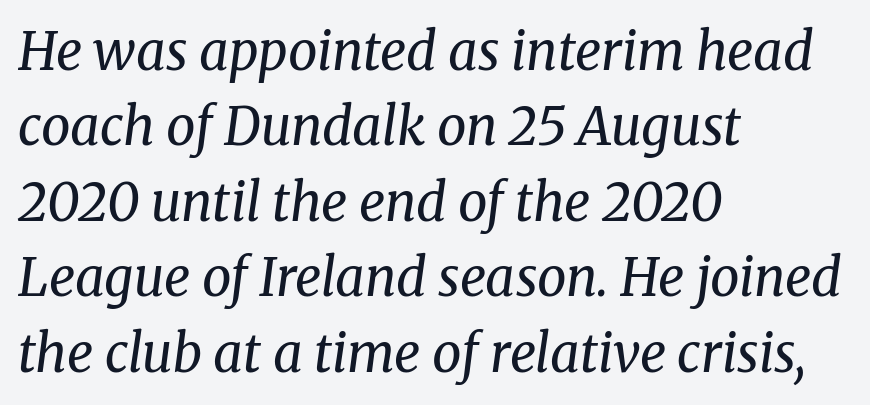
Q: Is the text bold? A: No.
Q: Is the text italic (slanted)? A: Yes, it leans right by about 8 degrees.
Q: Is the typeface a serif or a sans-serif typeface? A: Serif.
Q: Is the text underlined? A: No.
Q: How is the paragraph aligned? A: Left-aligned.
Q: Is the spacing between letters normal or unusually wide? A: Normal.
Q: Is the spacing between lines tight, normal or loose? A: Normal.
Q: Width (condensed, normal, or wide)? A: Normal.
Q: Stroke contrast? A: Medium.
Q: x-height? A: Medium.
Q: Monospaced? A: No.
